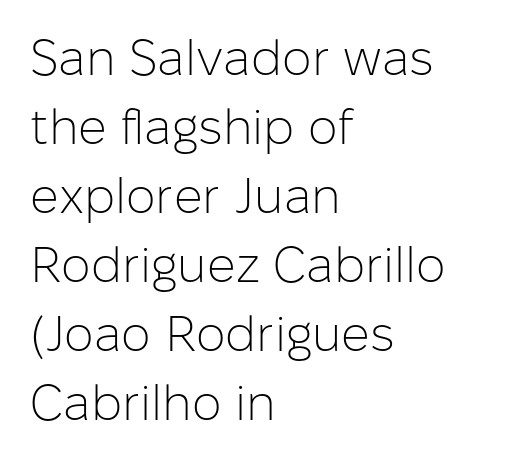
{"serif": "no", "italic": "no", "bold": "no", "weight": "light", "width": "normal", "stroke_contrast": "low", "x_height": "medium", "monospaced": "no", "underline": "no", "align": "left", "line_spacing": "normal", "line_spacing_ratio": 1.38, "letter_spacing": "normal", "letter_spacing_em": 0.0, "glyph_px": 50}
